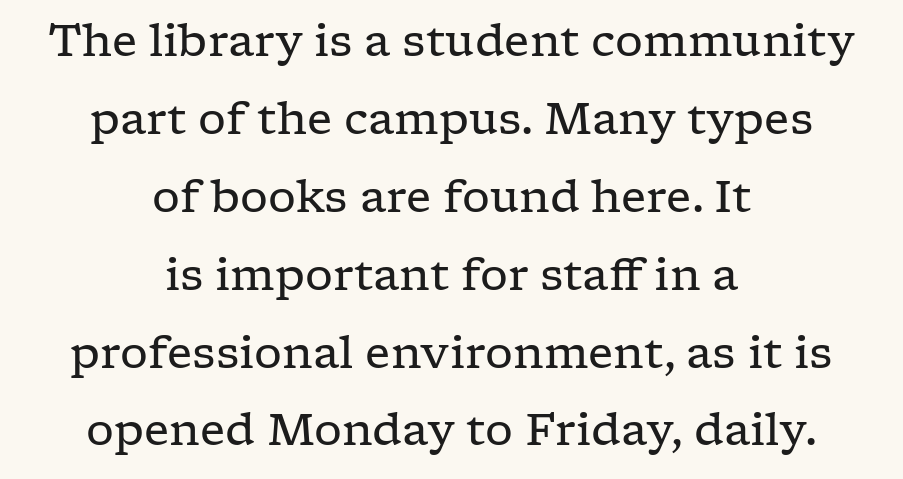
Q: Is the text bold? A: No.
Q: Is the text italic (slanted)? A: No, it is upright.
Q: Is the typeface a serif or a sans-serif typeface? A: Serif.
Q: Is the text underlined? A: No.
Q: How is the paragraph aligned? A: Centered.
Q: Is the spacing between letters normal or unusually wide? A: Normal.
Q: Width (condensed, normal, or wide)? A: Wide.
Q: Stroke contrast? A: Low.
Q: x-height? A: Medium.
Q: Monospaced? A: No.
